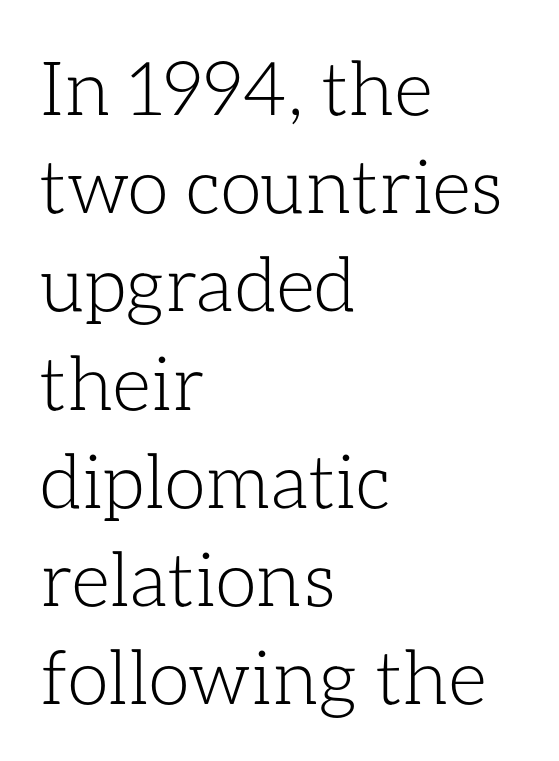
The image shows 75 px light type, upright; set left-aligned, normal line spacing (1.31x), normal letter spacing, not underlined; low stroke contrast and a medium x-height.
